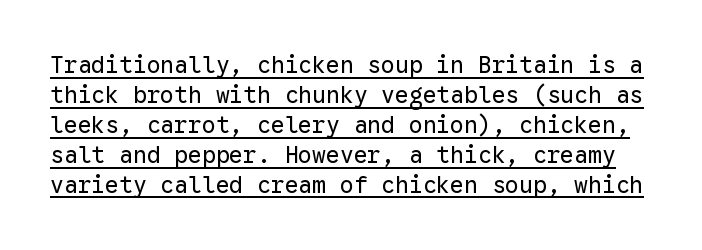
The image shows 23 px text type, upright; set normal line spacing (1.3x), normal letter spacing, underlined.
